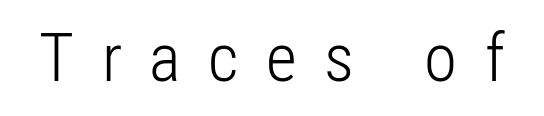
Q: Is the text bold? A: No.
Q: Is the text italic (slanted)? A: No, it is upright.
Q: Is the typeface a serif or a sans-serif typeface? A: Sans-serif.
Q: Is the text underlined? A: No.
Q: Is the spacing between letters normal or unusually wide? A: Unusually wide.
Q: Width (condensed, normal, or wide)? A: Condensed.
Q: Stroke contrast? A: Low.
Q: x-height? A: Medium.
Q: Monospaced? A: No.
